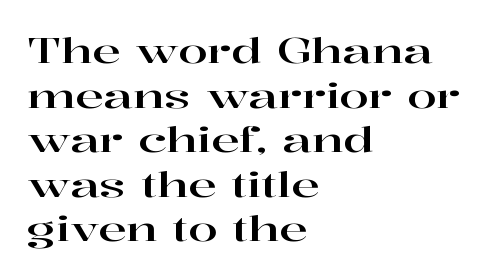
The image shows 34 px wide serif type, upright; set left-aligned, normal line spacing (1.31x), normal letter spacing, not underlined; high stroke contrast and a medium x-height.
